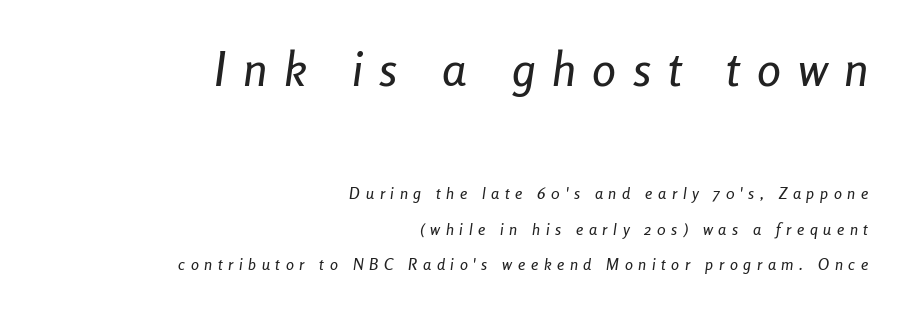
{"italic": "yes", "lean": "right", "slant_degrees": 8, "width": "condensed", "stroke_contrast": "low", "x_height": "medium", "monospaced": "no", "underline": "no", "align": "right", "line_spacing": "loose", "line_spacing_ratio": 2.21, "letter_spacing": "wide", "letter_spacing_em": 0.35, "larger_block": "first", "size_ratio": 3.0, "glyph_px": 48}
